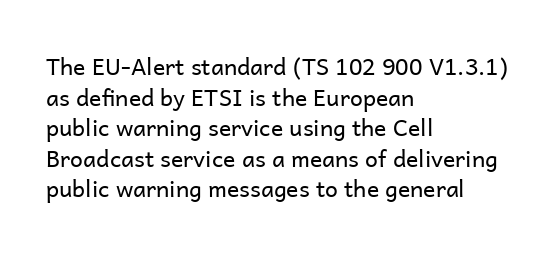
{"italic": "no", "bold": "no", "underline": "no", "align": "left", "line_spacing": "normal", "line_spacing_ratio": 1.33, "letter_spacing": "normal", "letter_spacing_em": 0.0, "glyph_px": 23}
